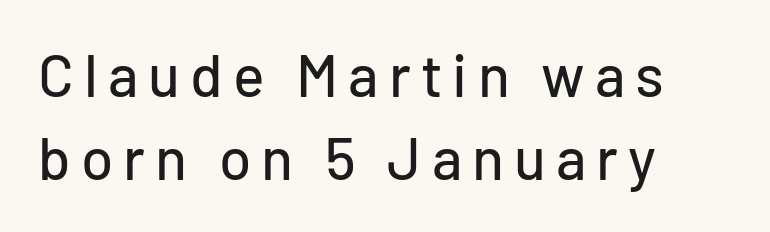
{"serif": "no", "italic": "no", "width": "normal", "stroke_contrast": "low", "x_height": "medium", "monospaced": "no", "underline": "no", "align": "left", "line_spacing": "normal", "line_spacing_ratio": 1.4, "glyph_px": 59}
